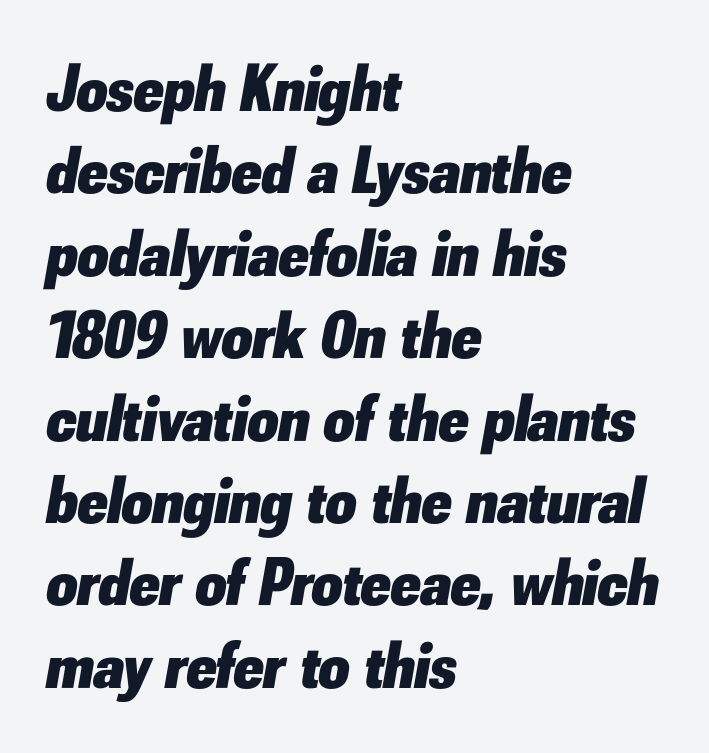
Q: Is the text bold? A: Yes.
Q: Is the text italic (slanted)? A: Yes, it leans right by about 10 degrees.
Q: Is the text underlined? A: No.
Q: How is the paragraph aligned? A: Left-aligned.
Q: Is the spacing between letters normal or unusually wide? A: Normal.
Q: Width (condensed, normal, or wide)? A: Normal.
Q: Stroke contrast? A: Low.
Q: x-height? A: Small.
Q: Monospaced? A: No.
